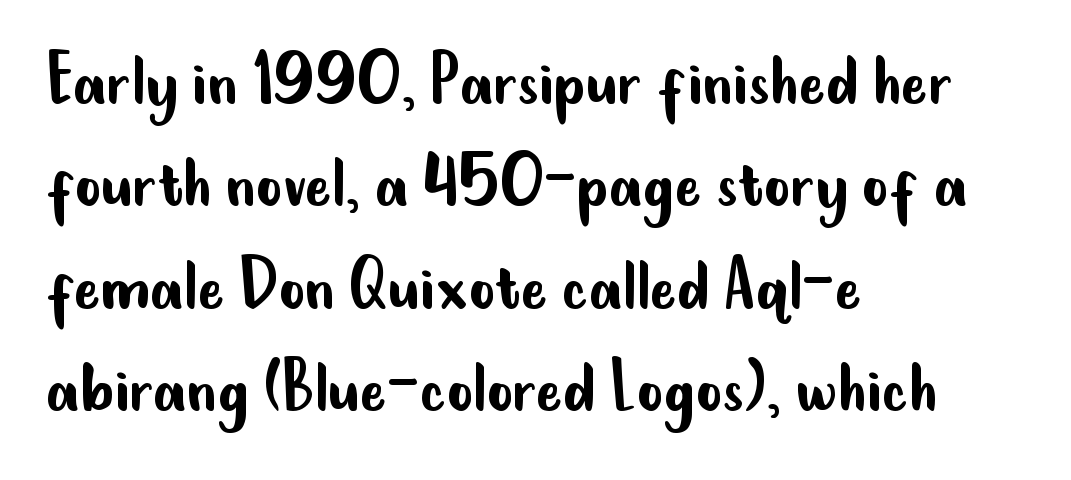
Q: Is the text bold? A: No.
Q: Is the text italic (slanted)? A: No, it is upright.
Q: Is the typeface a serif or a sans-serif typeface? A: Sans-serif.
Q: Is the text underlined? A: No.
Q: How is the paragraph aligned? A: Left-aligned.
Q: Is the spacing between letters normal or unusually wide? A: Normal.
Q: Is the spacing between lines tight, normal or loose? A: Normal.
Q: Width (condensed, normal, or wide)? A: Condensed.
Q: Stroke contrast? A: Low.
Q: x-height? A: Small.
Q: Monospaced? A: No.
